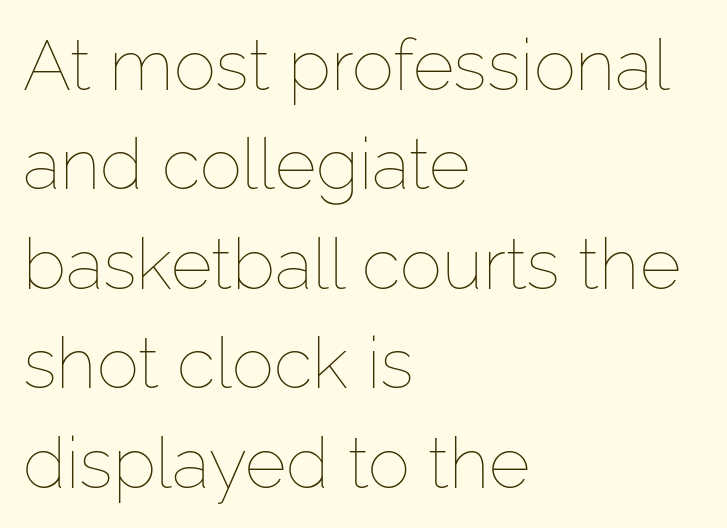
The font's upright variant was chosen for this text. Students, observe: this is what conventionally led text looks like. Look at the tracking — it's just the regular setting, nothing added. The rendering anchors every line to the left-hand side. Check under the words: just untouched page.
